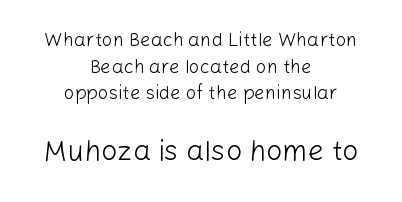
Each letter's strokes conclude bluntly, with no projecting serifs. A student would call this center alignment; a typographer would say set centered. A bare baseline throughout the passage. Stems here are at most as thick as an everyday book face. Proportional: the letters do not fall into vertical columns. Vertical strokes here are truly vertical.
